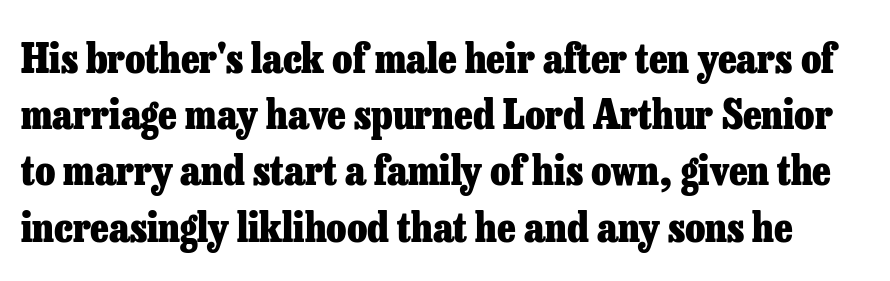
The image shows 41 px heavy serif type, upright; set normal line spacing (1.37x), normal letter spacing, not underlined; low stroke contrast and a medium x-height.
